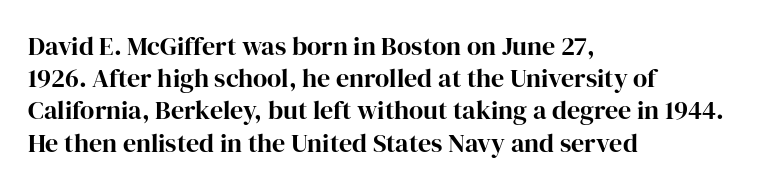
Descenders hang freely into open space. Rendered with straight, roman letterforms. The strokes are fattened all the way to bold. This rendering uses left alignment, leaving the right contour irregular.
